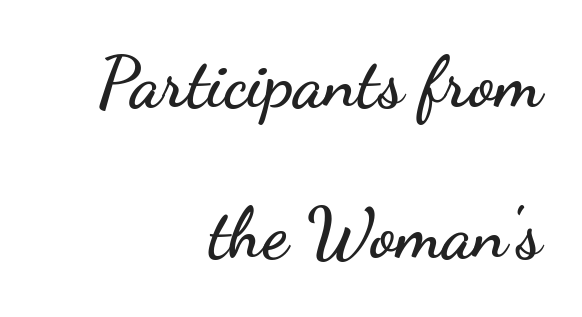
Q: Is the text italic (slanted)? A: Yes.
Q: Is the typeface a serif or a sans-serif typeface? A: Sans-serif.
Q: Is the text underlined? A: No.
Q: How is the paragraph aligned? A: Right-aligned.
Q: Is the spacing between letters normal or unusually wide? A: Normal.
Q: Is the spacing between lines tight, normal or loose? A: Loose.
Q: Width (condensed, normal, or wide)? A: Wide.
Q: Stroke contrast? A: Low.
Q: x-height? A: Small.
Q: Monospaced? A: No.
